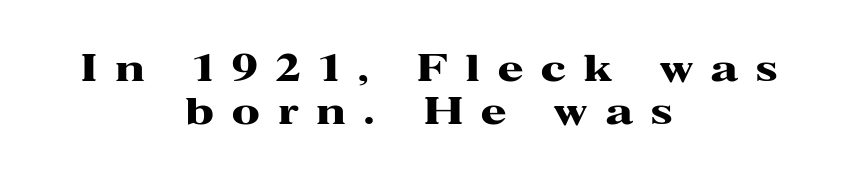
Q: Is the text bold? A: Yes.
Q: Is the text italic (slanted)? A: No, it is upright.
Q: Is the typeface a serif or a sans-serif typeface? A: Serif.
Q: Is the text underlined? A: No.
Q: How is the paragraph aligned? A: Centered.
Q: Is the spacing between letters normal or unusually wide? A: Unusually wide.
Q: Is the spacing between lines tight, normal or loose? A: Tight.
Q: Width (condensed, normal, or wide)? A: Wide.
Q: Stroke contrast? A: High.
Q: x-height? A: Medium.
Q: Monospaced? A: No.
